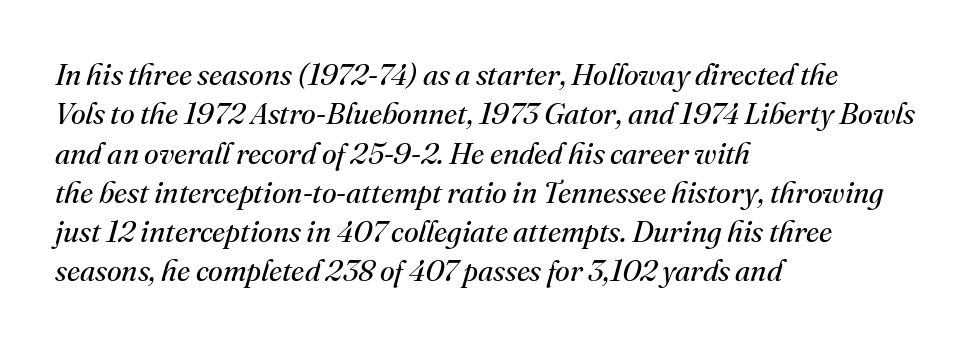
The image shows 30 px regular-weight serif type, italic (leaning right); set left-aligned, normal line spacing (1.31x), normal letter spacing, not underlined; medium stroke contrast and a small x-height.
